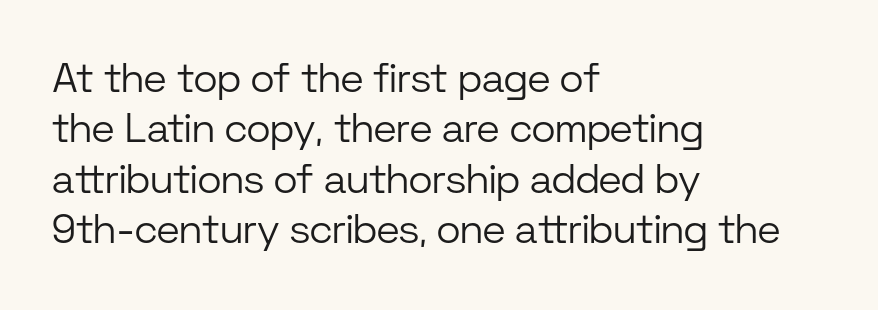
The image shows 41 px light sans-serif type, upright; set left-aligned, line spacing 1.23x, normal letter spacing, not underlined; low stroke contrast and a medium x-height.
